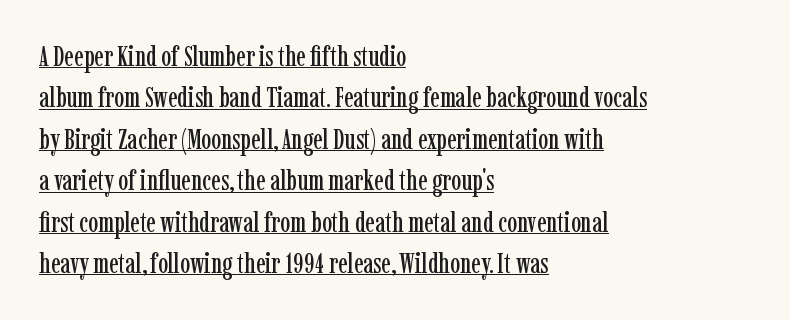
Q: Is the text italic (slanted)? A: No, it is upright.
Q: Is the typeface a serif or a sans-serif typeface? A: Serif.
Q: Is the text underlined? A: Yes.
Q: How is the paragraph aligned? A: Left-aligned.
Q: Is the spacing between letters normal or unusually wide? A: Normal.
Q: Is the spacing between lines tight, normal or loose? A: Normal.
Q: Width (condensed, normal, or wide)? A: Condensed.
Q: Stroke contrast? A: Low.
Q: x-height? A: Medium.
Q: Monospaced? A: No.
